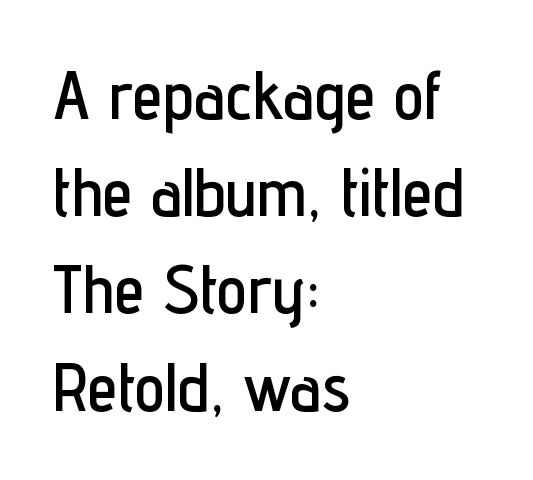
Serif or sans? Sans — the stroke terminals are bare. The designer left line spacing at the default. Character widths vary here, with narrow letters taking less room than wide ones. Left-aligned paragraph, ragged on the right. Italic? Not at all — the glyphs are vertical. Lines of text with bare space underneath.
